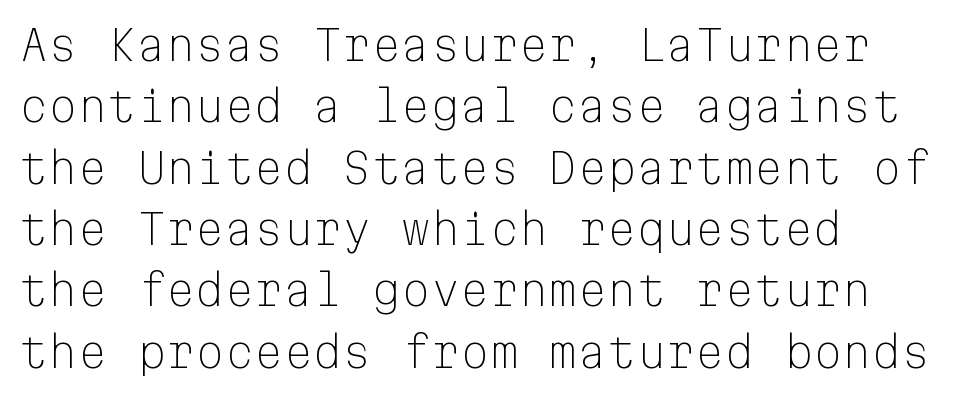
{"serif": "no", "italic": "no", "bold": "no", "weight": "light", "width": "normal", "stroke_contrast": "low", "x_height": "medium", "monospaced": "yes", "underline": "no", "align": "left", "line_spacing": "normal", "line_spacing_ratio": 1.46, "letter_spacing": "normal", "letter_spacing_em": 0.0, "glyph_px": 42}
